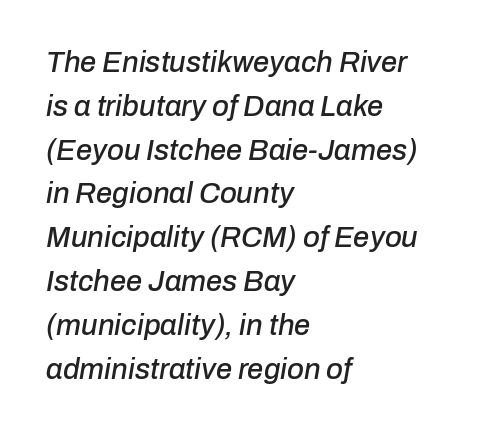
The image shows 29 px text type, italic (leaning right); set left-aligned, normal line spacing (1.51x), normal letter spacing, not underlined; low stroke contrast and a medium x-height.
